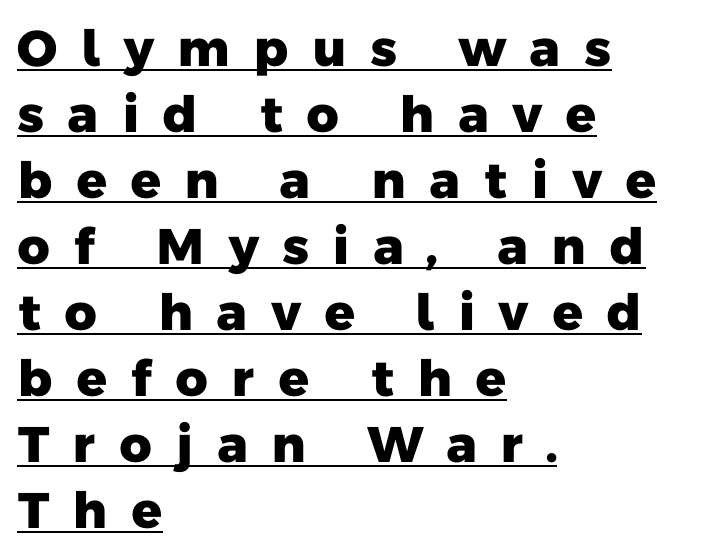
{"serif": "no", "bold": "yes", "weight": "heavy", "width": "normal", "stroke_contrast": "low", "x_height": "medium", "monospaced": "no", "underline": "yes", "align": "left", "line_spacing": "normal", "line_spacing_ratio": 1.32, "letter_spacing": "wide", "letter_spacing_em": 0.45, "glyph_px": 50}
